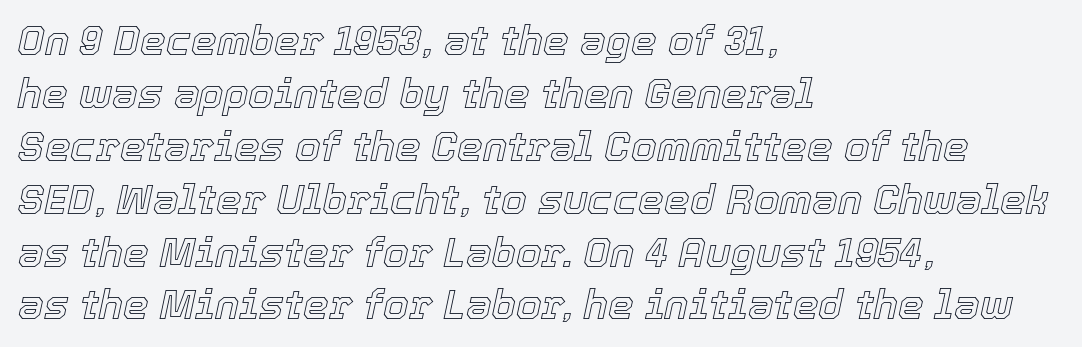
The image shows 41 px text type, italic (leaning right); set left-aligned, normal line spacing (1.29x), normal letter spacing, not underlined; a medium x-height.
